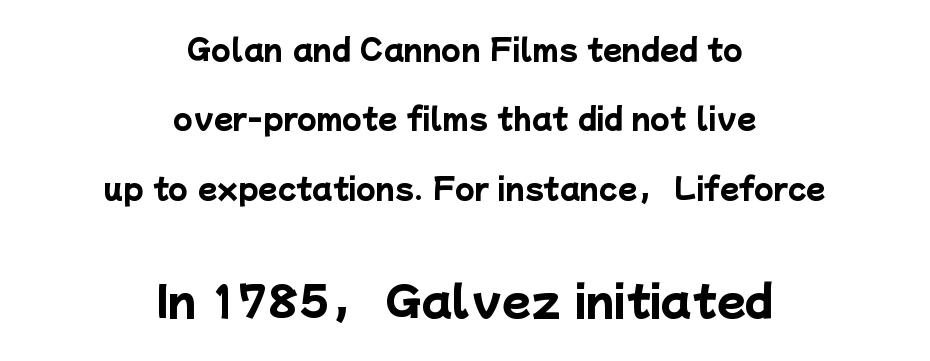
{"serif": "no", "bold": "yes", "weight": "heavy", "width": "normal", "stroke_contrast": "low", "x_height": "medium", "monospaced": "no", "underline": "no", "align": "center", "line_spacing": "loose", "line_spacing_ratio": 2.48, "letter_spacing": "normal", "letter_spacing_em": 0.0, "larger_block": "second", "size_ratio": 1.5, "glyph_px": 42}
